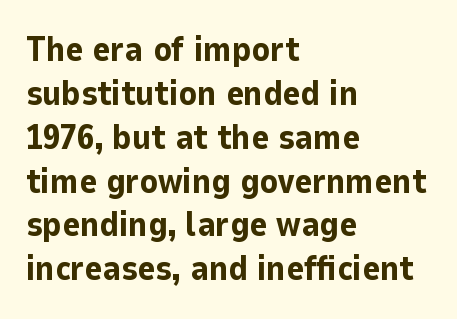
{"serif": "no", "italic": "no", "bold": "yes", "weight": "bold", "width": "normal", "stroke_contrast": "low", "x_height": "medium", "monospaced": "no", "underline": "no", "align": "left", "line_spacing": "normal", "line_spacing_ratio": 1.29, "letter_spacing": "normal", "letter_spacing_em": 0.0, "glyph_px": 34}
